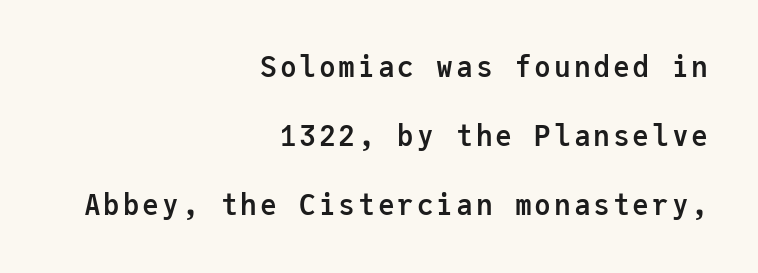
{"serif": "no", "italic": "no", "bold": "yes", "weight": "semibold", "width": "normal", "stroke_contrast": "low", "x_height": "medium", "monospaced": "yes", "underline": "no", "align": "right", "line_spacing": "loose", "line_spacing_ratio": 2.47, "glyph_px": 28}
